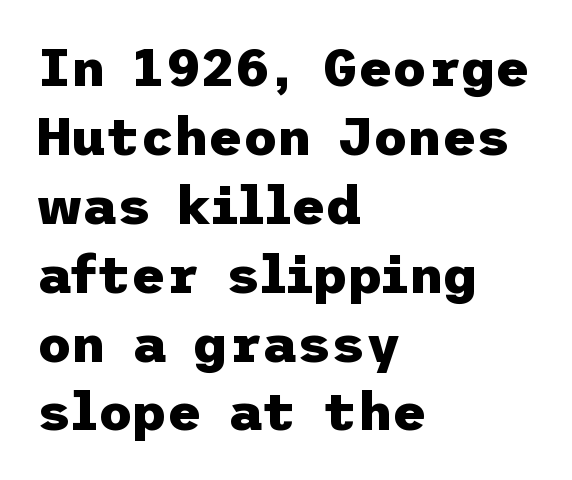
{"serif": "no", "italic": "no", "bold": "yes", "weight": "heavy", "width": "normal", "stroke_contrast": "low", "x_height": "medium", "underline": "no", "align": "left", "line_spacing": "normal", "line_spacing_ratio": 1.3, "letter_spacing": "normal", "letter_spacing_em": 0.0, "glyph_px": 53}
